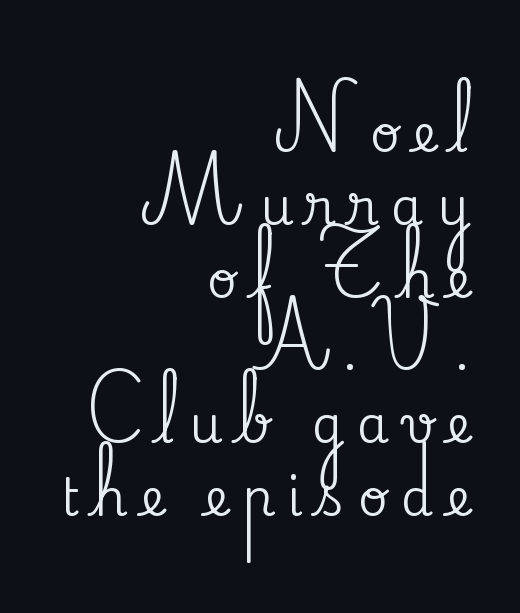
The passage shown is not underscored anywhere. The glyphs in this specimen are seriffed. Here the glyphs are tracked loosely, breaking word shapes into spaced letters. These lines are rendered in a variable-pitch font. Notice how the stems are strictly vertical — no italics here. Evenly set lines give the paragraph a standard silhouette.
